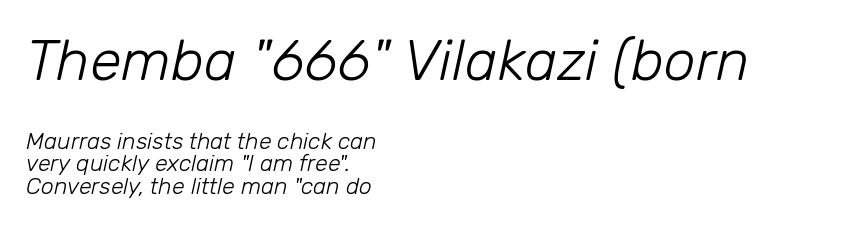
The image shows 57 px light type, italic (leaning right); set left-aligned, tight line spacing (0.97x), normal letter spacing, not underlined; the first (top) block is 2.48x larger; low stroke contrast and a medium x-height.
